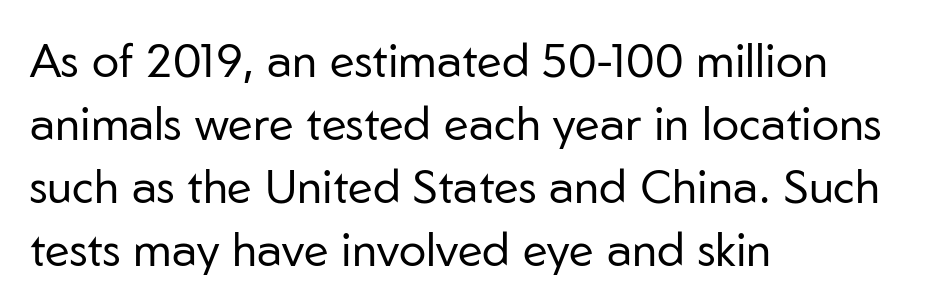
Q: Is the text bold? A: No.
Q: Is the text italic (slanted)? A: No, it is upright.
Q: Is the typeface a serif or a sans-serif typeface? A: Sans-serif.
Q: Is the text underlined? A: No.
Q: How is the paragraph aligned? A: Left-aligned.
Q: Is the spacing between letters normal or unusually wide? A: Normal.
Q: Is the spacing between lines tight, normal or loose? A: Normal.
Q: Width (condensed, normal, or wide)? A: Normal.
Q: Stroke contrast? A: Low.
Q: x-height? A: Medium.
Q: Monospaced? A: No.
